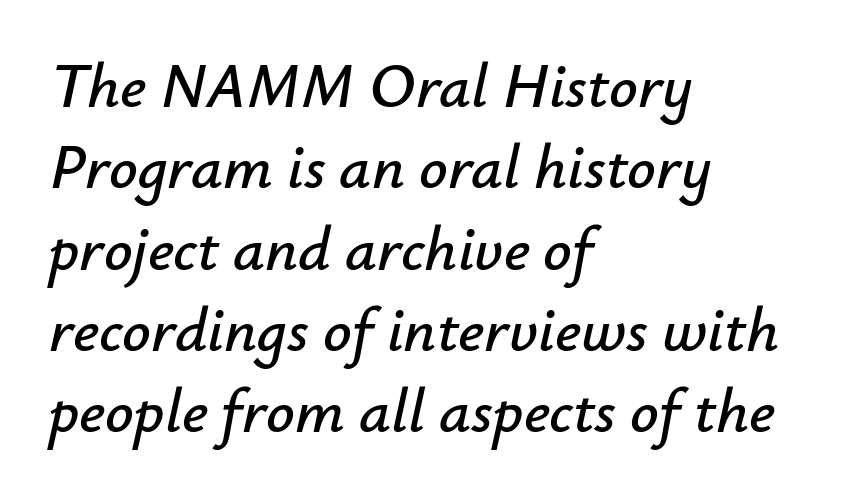
You can tell it's italic because the verticals aren't actually vertical. The face used here is rendered with its standard letterfit. The compositor pushed each line to the left boundary. Do the characters align in a grid? No, the font is proportional.
